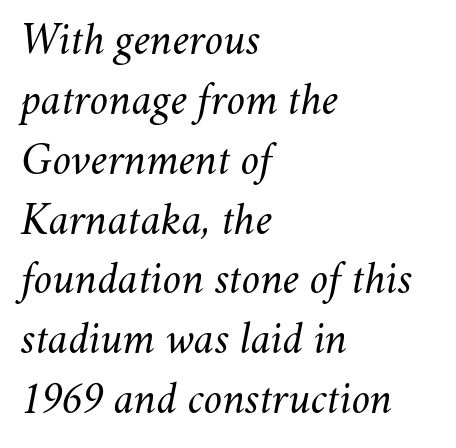
The image shows 45 px regular-weight type, italic (leaning right); set left-aligned, normal line spacing (1.33x), normal letter spacing, not underlined; medium stroke contrast and a small x-height.
